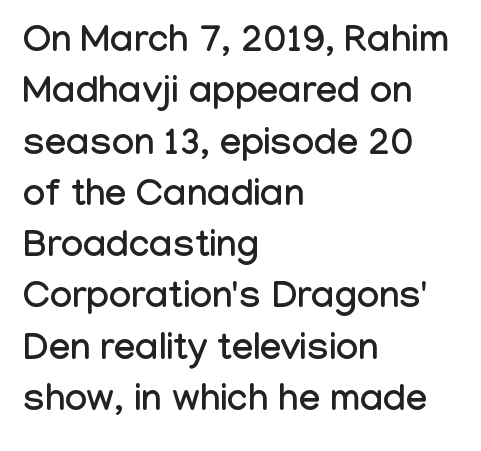
Decoration check: the copy has no underline. In terms of leading, this rendering sits right in the middle. This is roman type, the default non-slanted kind. If you drew a ruler down the left edge, every line would touch it. The gaps between neighbouring characters are ordinary and unremarkable.
